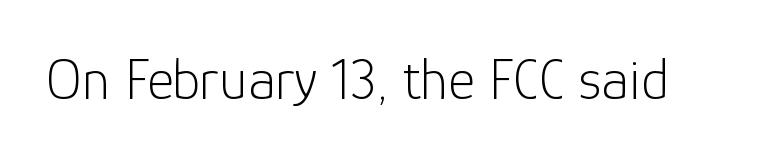
Serif or sans? Sans — the stroke terminals are bare. Has an underline been added? It has not. Do the characters align in a grid? No, the font is proportional. The type sits square on the baseline with zero lean. In terms of letterspacing, this is plain default setting.
